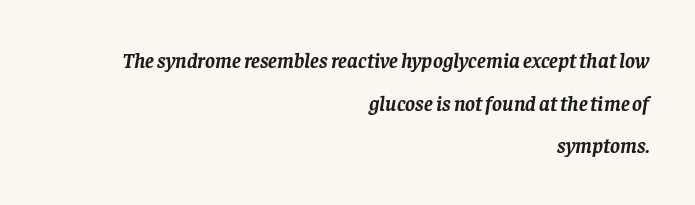
Q: Is the text bold? A: Yes.
Q: Is the text italic (slanted)? A: Yes, it leans right by about 8 degrees.
Q: Is the text underlined? A: No.
Q: How is the paragraph aligned? A: Right-aligned.
Q: Is the spacing between letters normal or unusually wide? A: Normal.
Q: Is the spacing between lines tight, normal or loose? A: Loose.
